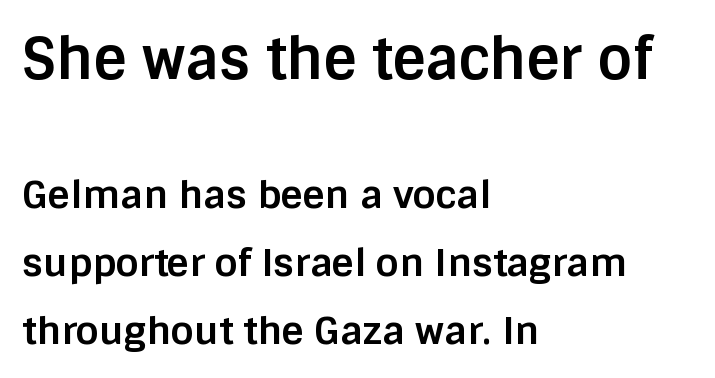
Q: Is the text bold? A: Yes.
Q: Is the text italic (slanted)? A: No, it is upright.
Q: Is the typeface a serif or a sans-serif typeface? A: Sans-serif.
Q: Is the text underlined? A: No.
Q: How is the paragraph aligned? A: Left-aligned.
Q: Is the spacing between letters normal or unusually wide? A: Normal.
Q: Which block of text is set in a larger size, the first (top) or the second (bottom)? A: The first (top) one.
Q: Width (condensed, normal, or wide)? A: Normal.
Q: Stroke contrast? A: Low.
Q: x-height? A: Large.
Q: Monospaced? A: No.
